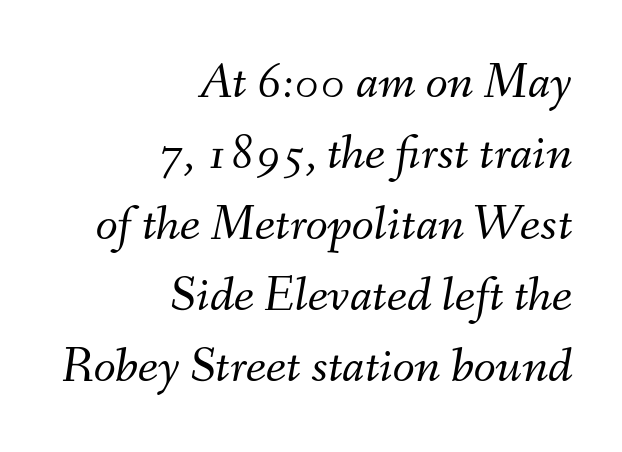
Q: Is the text bold? A: No.
Q: Is the text italic (slanted)? A: Yes, it leans right by about 9 degrees.
Q: Is the text underlined? A: No.
Q: How is the paragraph aligned? A: Right-aligned.
Q: Is the spacing between letters normal or unusually wide? A: Normal.
Q: Is the spacing between lines tight, normal or loose? A: Normal.
Q: Width (condensed, normal, or wide)? A: Normal.
Q: Stroke contrast? A: Medium.
Q: x-height? A: Small.
Q: Monospaced? A: No.
